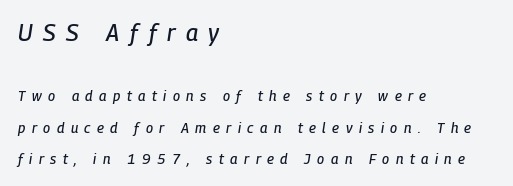
{"italic": "yes", "lean": "right", "slant_degrees": 9, "underline": "no", "align": "left", "line_spacing": "loose", "line_spacing_ratio": 2.22, "letter_spacing": "wide", "letter_spacing_em": 0.46, "larger_block": "first", "size_ratio": 1.64, "glyph_px": 23}
